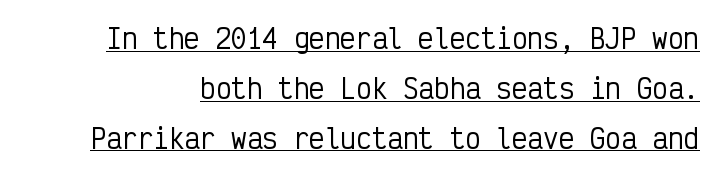
{"italic": "no", "underline": "yes", "line_spacing": "loose", "line_spacing_ratio": 1.92, "letter_spacing": "normal", "letter_spacing_em": 0.0, "glyph_px": 26}
